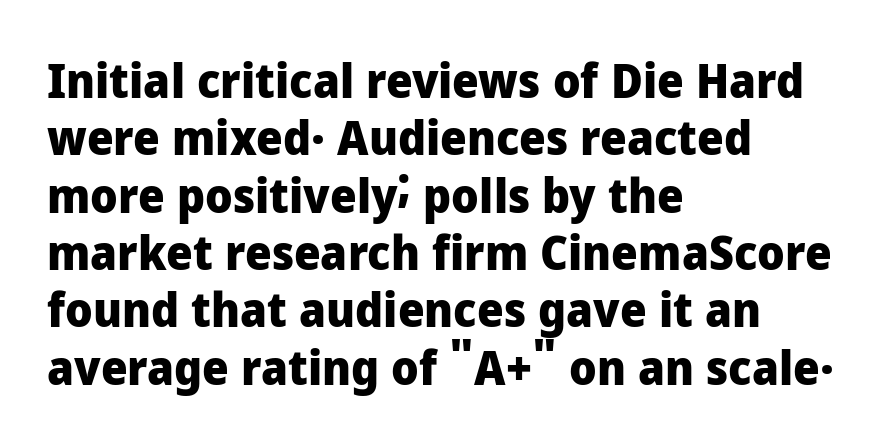
Bare-footed words on every line. Emphasis by weight is at full strength: bold. The passage shown is typed in a proportional face where columns would drift. Nothing unusual about the tracking: characters are spaced as the font intends. You can tell from the bare stems that sans-serif type was used. The paragraph has a hard left edge and a soft right edge.
